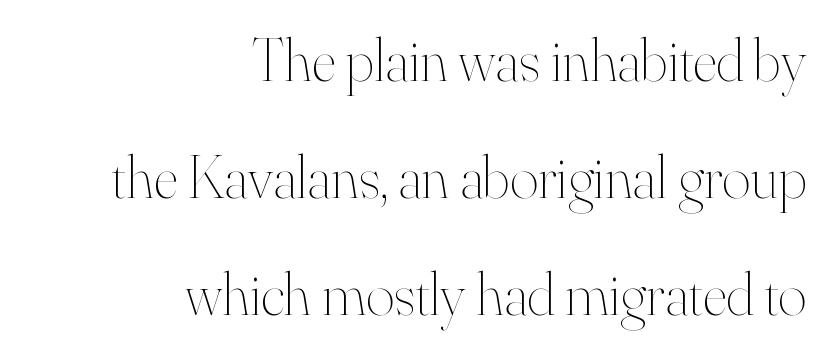
You could not count columns in this text — the font is proportionally spaced. The space directly below the letters is spotless. This is the regular roman posture of the typeface. The lines in this sample share a right terminus and differ only in where they begin.
